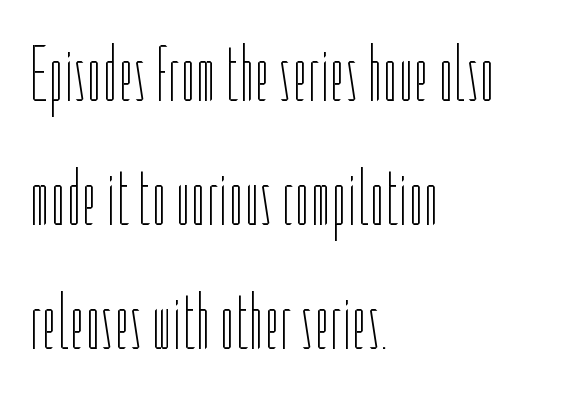
Q: Is the text bold? A: No.
Q: Is the text italic (slanted)? A: No, it is upright.
Q: Is the text underlined? A: No.
Q: How is the paragraph aligned? A: Left-aligned.
Q: Is the spacing between letters normal or unusually wide? A: Normal.
Q: Is the spacing between lines tight, normal or loose? A: Normal.
Q: Width (condensed, normal, or wide)? A: Condensed.
Q: Stroke contrast? A: Low.
Q: x-height? A: Medium.
Q: Monospaced? A: No.
